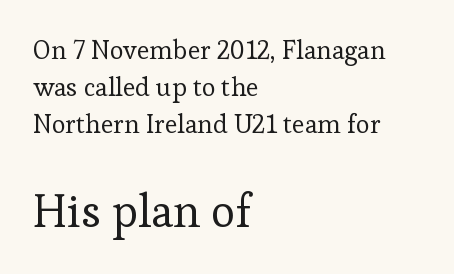
Q: Is the text bold? A: No.
Q: Is the text italic (slanted)? A: No, it is upright.
Q: Is the typeface a serif or a sans-serif typeface? A: Serif.
Q: Is the text underlined? A: No.
Q: How is the paragraph aligned? A: Left-aligned.
Q: Is the spacing between letters normal or unusually wide? A: Normal.
Q: Is the spacing between lines tight, normal or loose? A: Normal.
Q: Which block of text is set in a larger size, the first (top) or the second (bottom)? A: The second (bottom) one.
Q: Width (condensed, normal, or wide)? A: Normal.
Q: Stroke contrast? A: Low.
Q: x-height? A: Medium.
Q: Monospaced? A: No.
